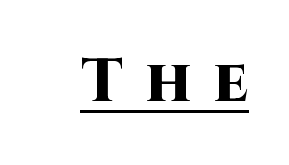
The image shows 61 px heavy sans-serif type, upright; set unusually wide letter spacing (+0.37 em), underlined; high stroke contrast and a large x-height.
